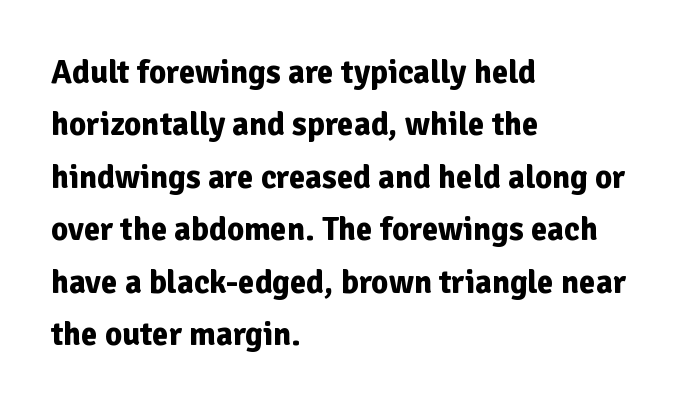
The image shows 33 px bold sans-serif type, upright; set left-aligned, normal line spacing (1.59x), normal letter spacing, not underlined; low stroke contrast and a medium x-height.
